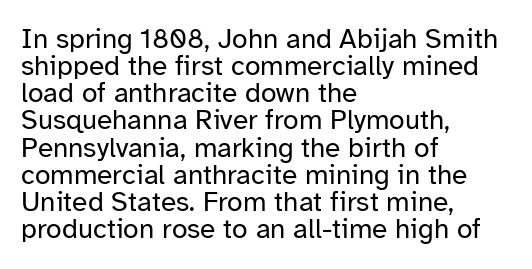
Short note: letters normally spaced. The characters are drawn with everyday or finer stroke widths. Letterform terminals end flat and unadorned throughout the passage. When letters stand straight like this, we call the style roman or upright.
